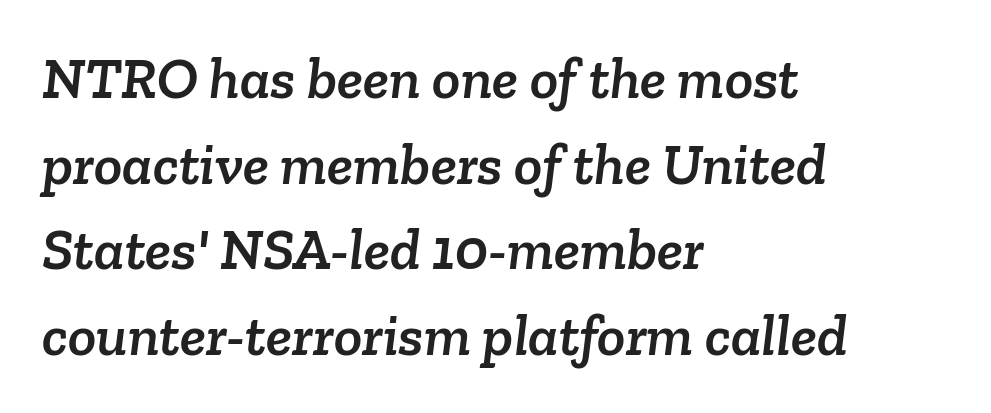
{"serif": "yes", "width": "normal", "stroke_contrast": "low", "x_height": "medium", "monospaced": "no", "underline": "no", "align": "left", "line_spacing": "normal", "line_spacing_ratio": 1.45, "letter_spacing": "normal", "letter_spacing_em": 0.0, "glyph_px": 59}
